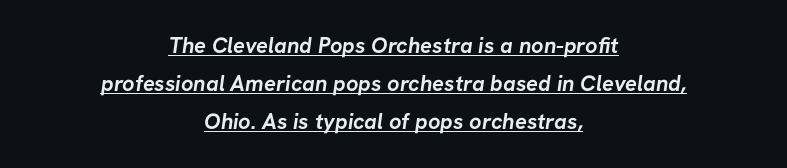
These lines carry a lot of weight — the face is fully bold. A typesetter would call this zero additional tracking. Notice how the passage keeps no hard edge, just a central spine. The specimen includes a rule beneath the text block's lines.
